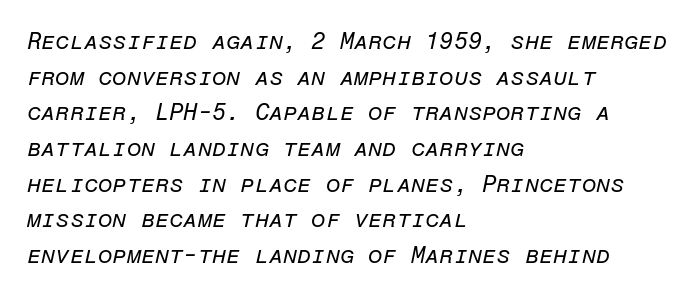
It's the slanting kind of type. Glyph-to-glyph distance matches everyday printed text. Weight: not bold — regular or lighter. Layout note: lines flush left.
